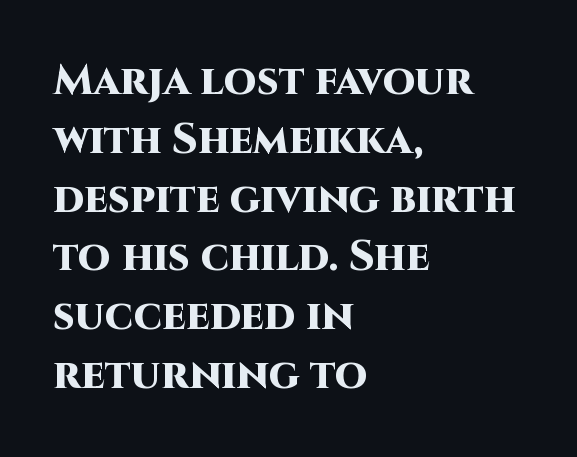
The baseline area is clear. Line starts are locked; line ends wander. Proportional: the letters do not fall into vertical columns. This is sans-serif lettering, the kind often seen on screens and signage.
